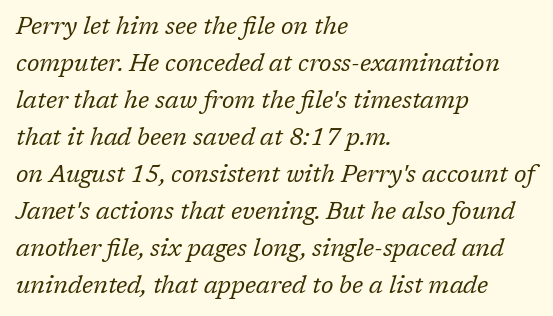
A typesetter would call this leading conventional body-copy spacing. A typesetter would call this zero additional tracking. Clear beneath every line of the passage. A light-to-regular cut is what we see here. Teacher's note: observe the even left margin — that is flush-left alignment.
